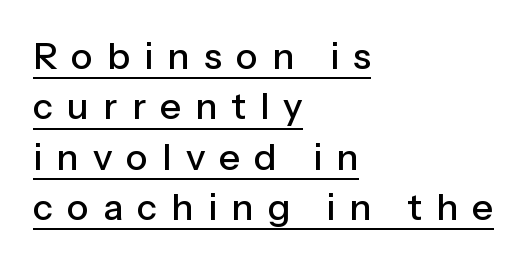
Q: Is the text italic (slanted)? A: No, it is upright.
Q: Is the typeface a serif or a sans-serif typeface? A: Sans-serif.
Q: Is the text underlined? A: Yes.
Q: How is the paragraph aligned? A: Left-aligned.
Q: Is the spacing between letters normal or unusually wide? A: Unusually wide.
Q: Is the spacing between lines tight, normal or loose? A: Normal.
Q: Width (condensed, normal, or wide)? A: Normal.
Q: Stroke contrast? A: Low.
Q: x-height? A: Medium.
Q: Monospaced? A: No.
